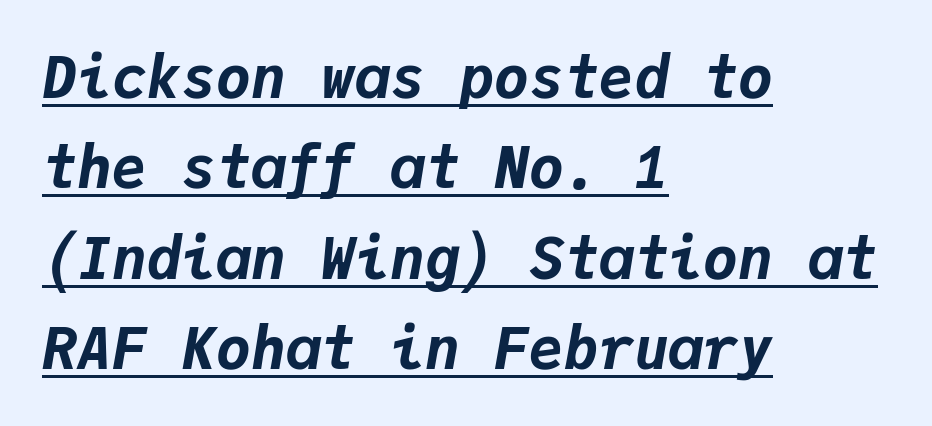
The image shows 58 px bold type, italic (leaning right), monospaced; set left-aligned, normal line spacing (1.56x), normal letter spacing, underlined; low stroke contrast and a medium x-height.
